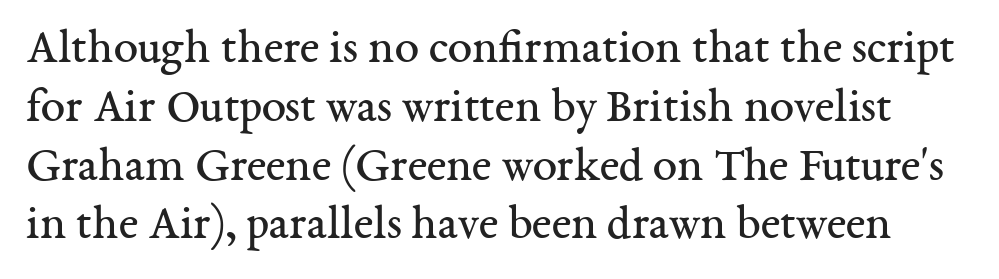
Q: Is the text bold? A: No.
Q: Is the text italic (slanted)? A: No, it is upright.
Q: Is the typeface a serif or a sans-serif typeface? A: Serif.
Q: Is the text underlined? A: No.
Q: Is the spacing between letters normal or unusually wide? A: Normal.
Q: Width (condensed, normal, or wide)? A: Normal.
Q: Stroke contrast? A: Medium.
Q: x-height? A: Medium.
Q: Monospaced? A: No.
